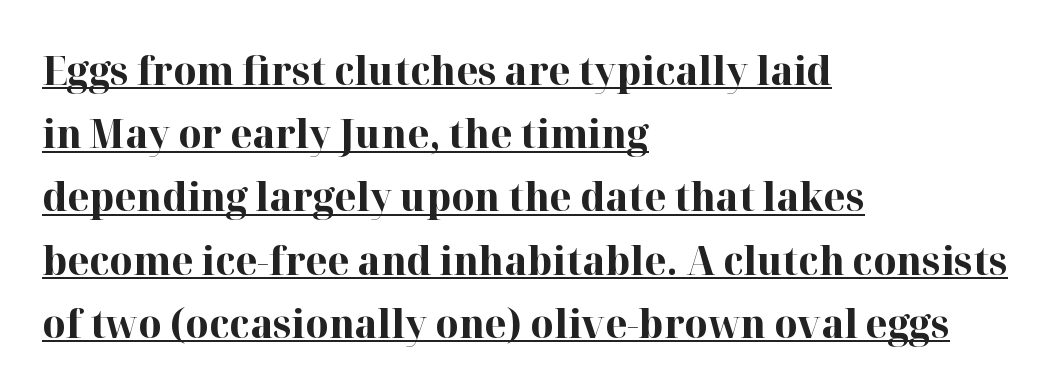
Vertical spacing — default. Glyph-to-glyph distance matches everyday printed text. Spacing verdict: proportional, widths tailored to each character. The rendering uses a bold face; every stroke is thick and dark. The rag falls on the right side of this text block. Beneath each row of characters lies a ruled line.
